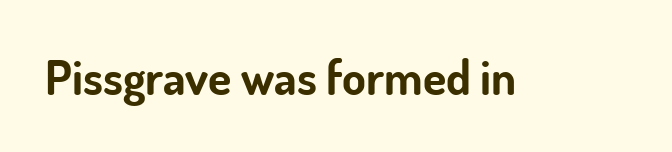
Vertical strokes here are truly vertical. Inter-character spacing is left at the font's built-in metrics. Look at the stroke-to-counter ratio: heavy, a bold. Descender tails drop into unmarked territory. Stroke terminals: plain, sans-serif.
